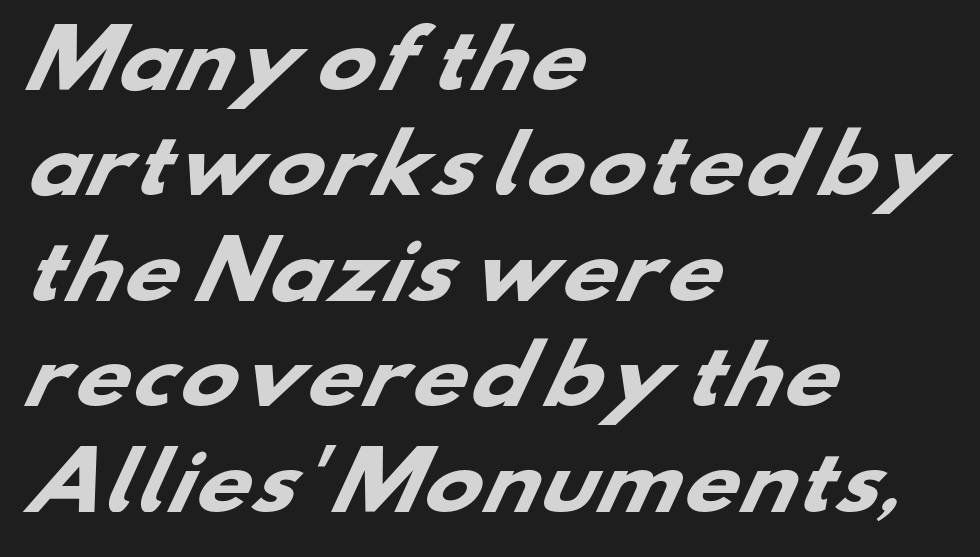
This sample uses a sans-serif face. Is this a fixed-width face? No — the glyphs have proportional, varying widths. Stroke thickness is high; the sample reads as a true bold. The block of text has a typical density, with ordinary space between rows. Check under the words: just untouched page. Every row of glyphs begins at an identical x-position on the left.
